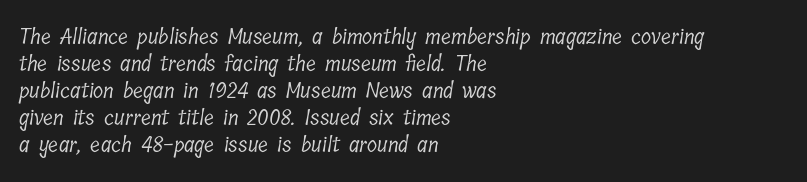
{"bold": "no", "underline": "no", "align": "left", "line_spacing": "normal", "line_spacing_ratio": 1.28, "letter_spacing": "normal", "letter_spacing_em": 0.0, "glyph_px": 21}
